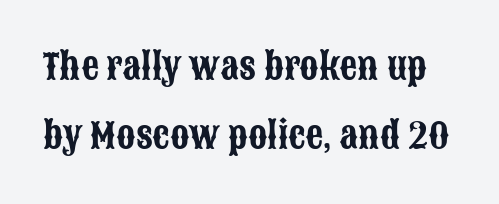
{"serif": "no", "italic": "no", "width": "condensed", "stroke_contrast": "low", "x_height": "large", "monospaced": "no", "underline": "no", "line_spacing": "loose", "line_spacing_ratio": 1.96, "letter_spacing": "normal", "letter_spacing_em": 0.0, "glyph_px": 35}
